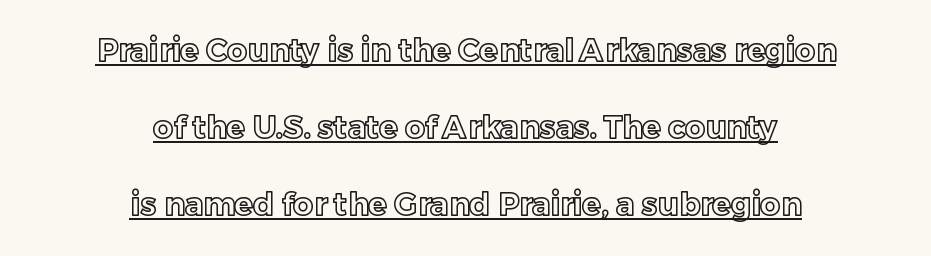
The image shows 31 px text type, upright; set centered, loose line spacing (2.48x), normal letter spacing, underlined; a medium x-height.
